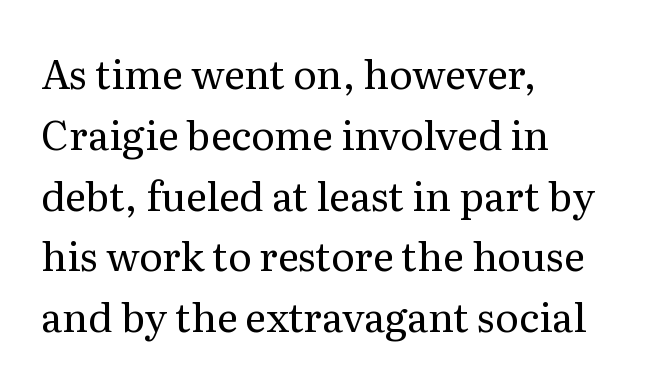
The image shows 40 px regular-weight serif type, upright; set left-aligned, normal line spacing (1.52x), normal letter spacing, not underlined; medium stroke contrast and a medium x-height.
